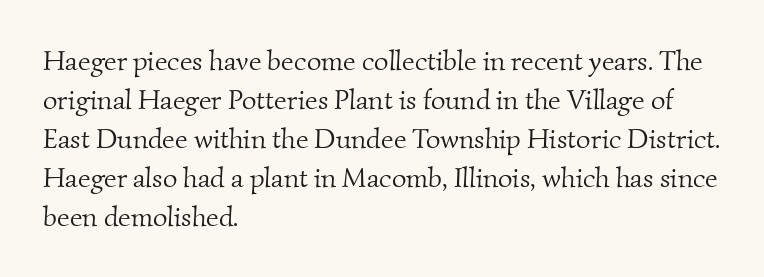
The image shows 28 px light serif type; set left-aligned, normal line spacing (1.39x), normal letter spacing, not underlined; medium stroke contrast and a small x-height.
